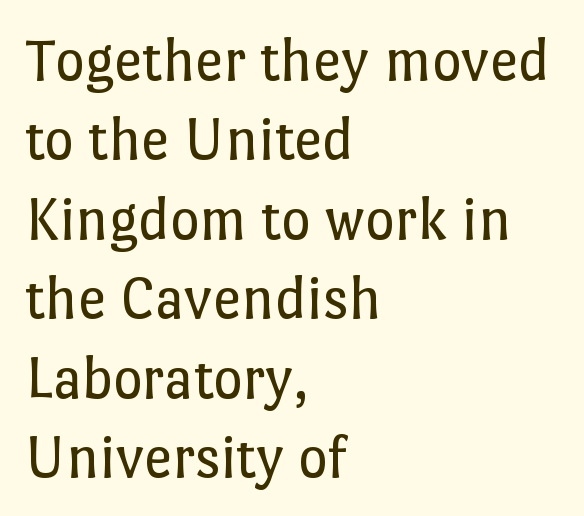
Q: Is the text bold? A: No.
Q: Is the text italic (slanted)? A: No, it is upright.
Q: Is the text underlined? A: No.
Q: How is the paragraph aligned? A: Left-aligned.
Q: Is the spacing between letters normal or unusually wide? A: Normal.
Q: Is the spacing between lines tight, normal or loose? A: Normal.
Q: Width (condensed, normal, or wide)? A: Normal.
Q: Stroke contrast? A: Low.
Q: x-height? A: Medium.
Q: Monospaced? A: No.
